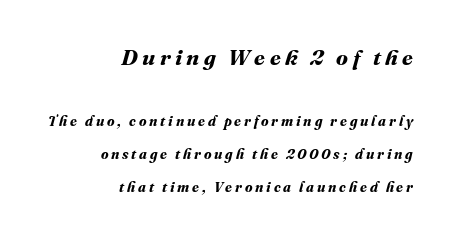
The image shows 22 px bold type; set right-aligned, loose line spacing (2.34x), unusually wide letter spacing (+0.2 em), not underlined; the first (top) block is 1.57x larger.
